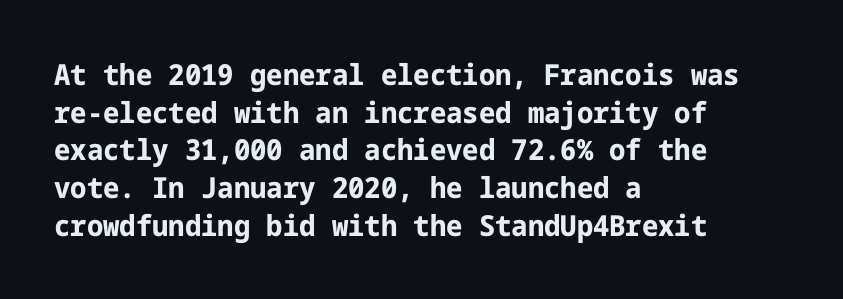
{"serif": "no", "italic": "no", "bold": "yes", "weight": "bold", "width": "normal", "stroke_contrast": "low", "x_height": "medium", "underline": "no", "align": "left", "line_spacing": "normal", "line_spacing_ratio": 1.3, "letter_spacing": "normal", "letter_spacing_em": 0.0, "glyph_px": 29}
